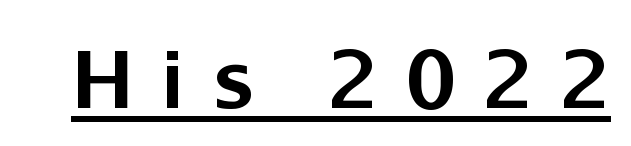
Q: Is the text bold? A: Yes.
Q: Is the text italic (slanted)? A: No, it is upright.
Q: Is the typeface a serif or a sans-serif typeface? A: Sans-serif.
Q: Is the text underlined? A: Yes.
Q: Is the spacing between letters normal or unusually wide? A: Unusually wide.
Q: Width (condensed, normal, or wide)? A: Normal.
Q: Stroke contrast? A: Low.
Q: x-height? A: Medium.
Q: Monospaced? A: No.
